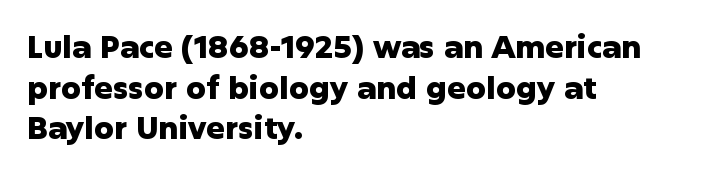
Q: Is the text bold? A: Yes.
Q: Is the text italic (slanted)? A: No, it is upright.
Q: Is the typeface a serif or a sans-serif typeface? A: Sans-serif.
Q: Is the text underlined? A: No.
Q: How is the paragraph aligned? A: Left-aligned.
Q: Is the spacing between letters normal or unusually wide? A: Normal.
Q: Is the spacing between lines tight, normal or loose? A: Normal.
Q: Width (condensed, normal, or wide)? A: Normal.
Q: Stroke contrast? A: Low.
Q: x-height? A: Medium.
Q: Monospaced? A: No.
